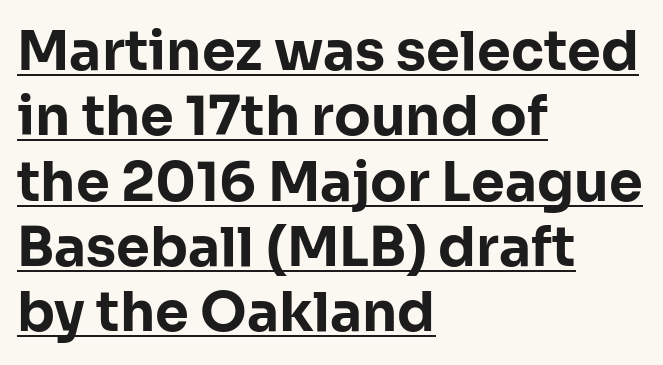
The image shows 54 px bold sans-serif type, upright; set left-aligned, line spacing 1.21x, normal letter spacing, underlined; low stroke contrast and a medium x-height.
